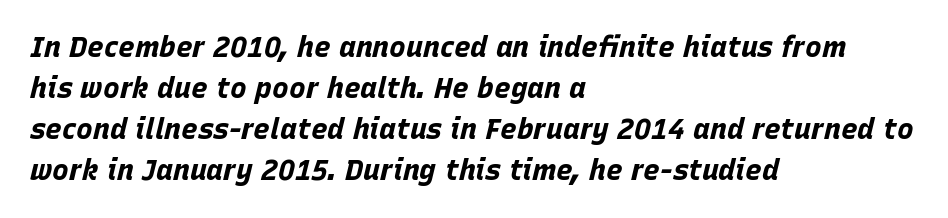
The image shows 28 px bold type, italic (leaning right); set left-aligned, normal line spacing (1.47x), normal letter spacing, not underlined; low stroke contrast and a large x-height.
